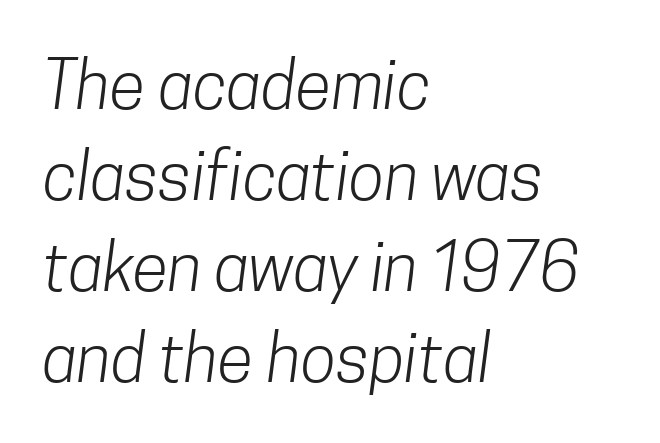
The image shows 66 px light, condensed sans-serif type; set left-aligned, normal line spacing (1.38x), normal letter spacing, not underlined; low stroke contrast and a medium x-height.
